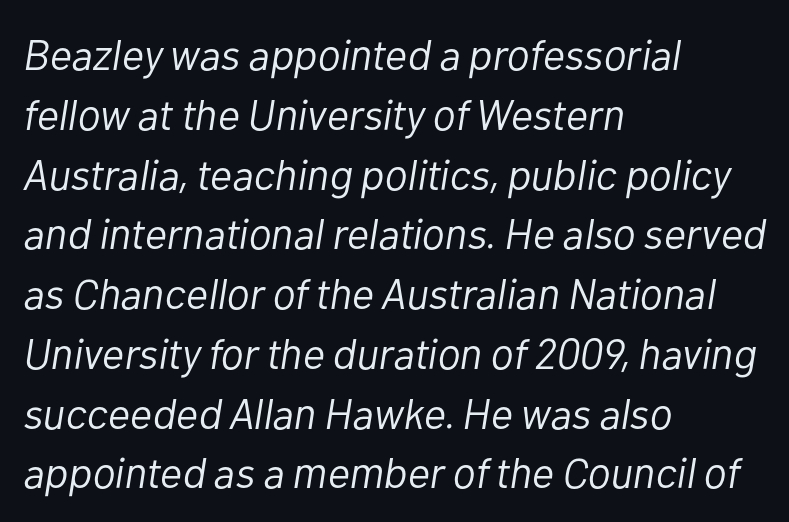
The image shows 43 px light type, italic (leaning right); set left-aligned, normal line spacing (1.39x), normal letter spacing, not underlined; low stroke contrast and a medium x-height.
